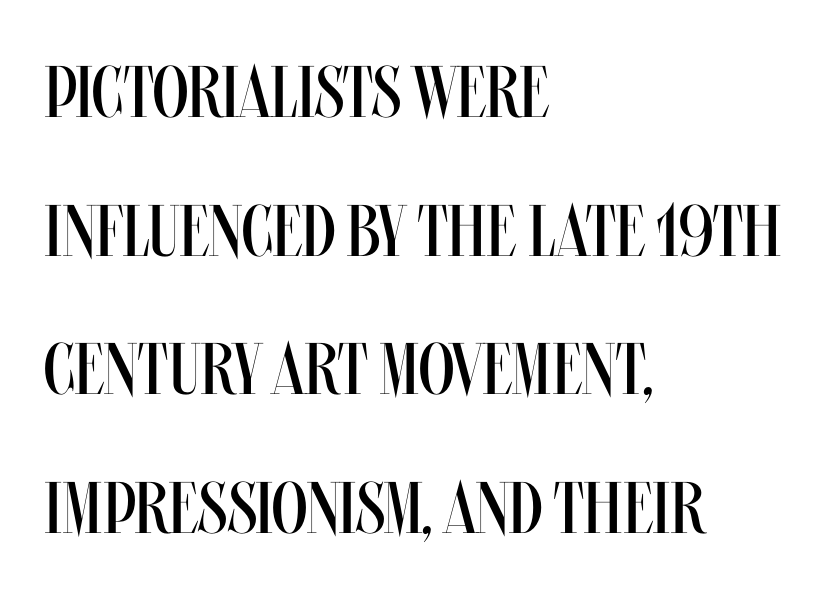
The image shows 73 px regular-weight, condensed type, upright; set left-aligned, loose line spacing (1.9x), normal letter spacing, not underlined; medium stroke contrast and a large x-height.
